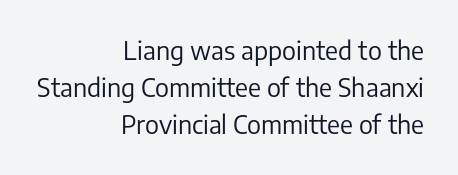
Q: Is the text bold? A: No.
Q: Is the text italic (slanted)? A: No, it is upright.
Q: Is the text underlined? A: No.
Q: How is the paragraph aligned? A: Right-aligned.
Q: Is the spacing between letters normal or unusually wide? A: Normal.
Q: Is the spacing between lines tight, normal or loose? A: Normal.
